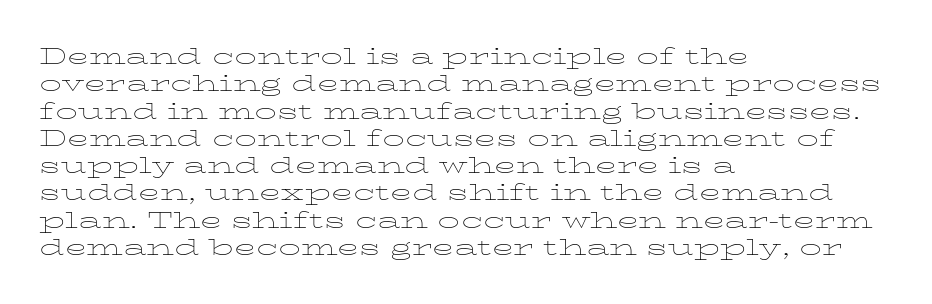
{"italic": "no", "bold": "no", "underline": "no", "align": "left", "line_spacing_ratio": 1.24, "letter_spacing": "normal", "letter_spacing_em": 0.0, "glyph_px": 22}
